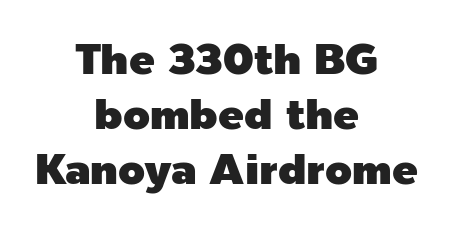
The image shows 43 px sans-serif type, upright; set centered, normal line spacing (1.28x), normal letter spacing, not underlined; a medium x-height.
